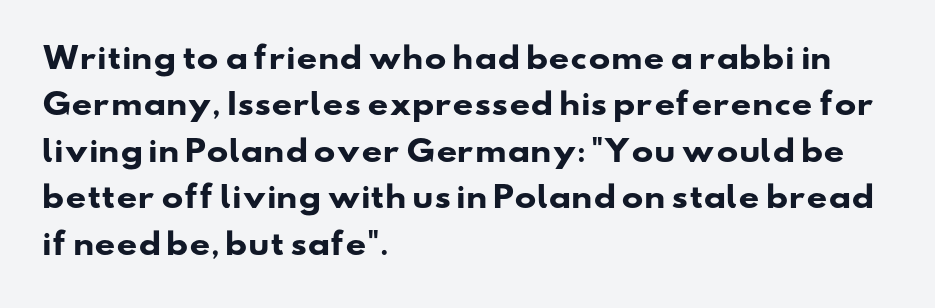
The image shows 29 px heavy, wide sans-serif type; set left-aligned, normal line spacing (1.6x), normal letter spacing, not underlined; low stroke contrast and a small x-height.
